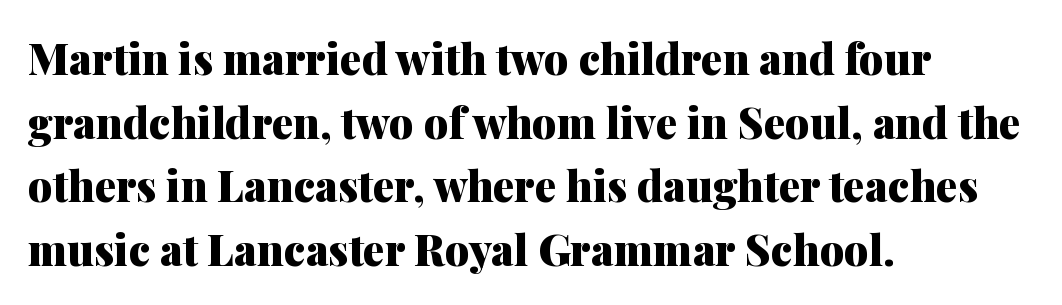
Q: Is the text bold? A: Yes.
Q: Is the text italic (slanted)? A: No, it is upright.
Q: Is the typeface a serif or a sans-serif typeface? A: Serif.
Q: Is the text underlined? A: No.
Q: How is the paragraph aligned? A: Left-aligned.
Q: Is the spacing between letters normal or unusually wide? A: Normal.
Q: Is the spacing between lines tight, normal or loose? A: Normal.
Q: Width (condensed, normal, or wide)? A: Normal.
Q: Stroke contrast? A: Medium.
Q: x-height? A: Medium.
Q: Monospaced? A: No.
